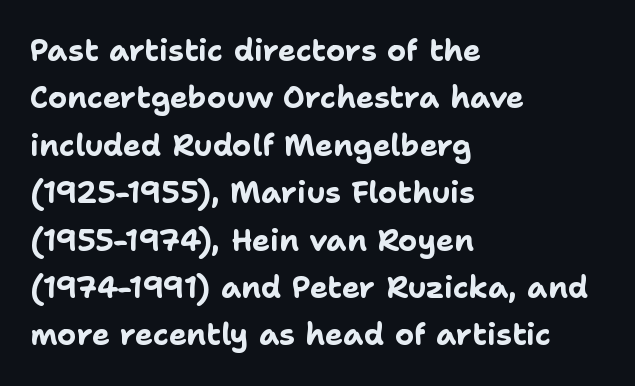
A typesetter would call this zero additional tracking. Interline gaps are of average width in this sample. These lines are rendered in a variable-pitch font. This sample uses an upright cut, with every glyph sitting square on the baseline.
